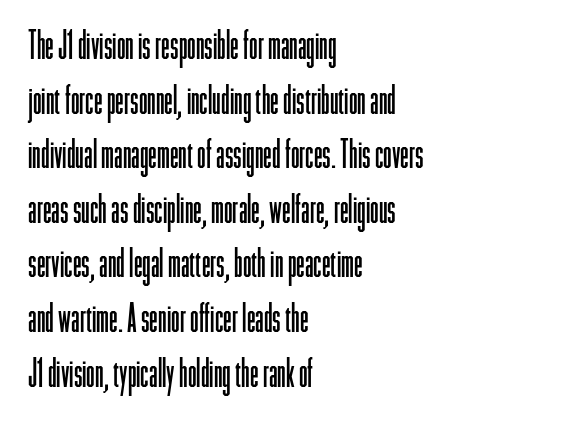
The rows are spaced the way most documents space them. A typesetter would call this zero additional tracking. Beneath every word, the page is bare. Layout note: lines flush left. No feet cap the strokes, marking this as sans-serif type.
